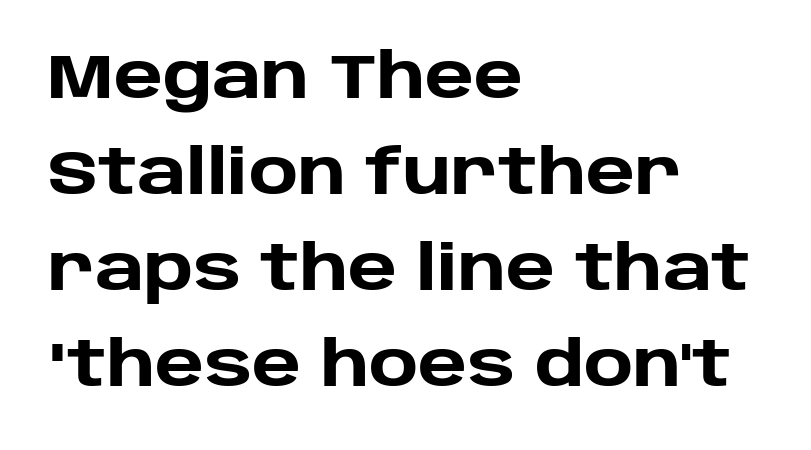
In terms of letterform style, serifs are entirely absent. The text block is weighted toward the left margin, trailing off unevenly rightward. If you drew a line through each stem, it would be perfectly vertical. Note the varied advance widths — an 'i' is clearly narrower than an 'm'. The sample has been set heavy, in full bold. Glyph-to-glyph distance matches everyday printed text.
